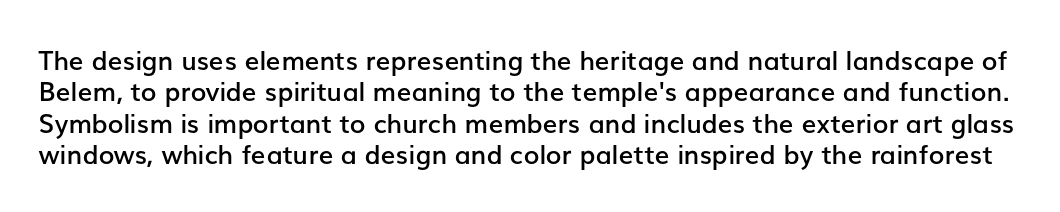
The lettering stays uniformly vertical, giving the passage a roman look. The font is running at a semibold setting, under full bold. Tracking value appears to be zero — textbook default spacing. Nobody drew a line under any word here.
